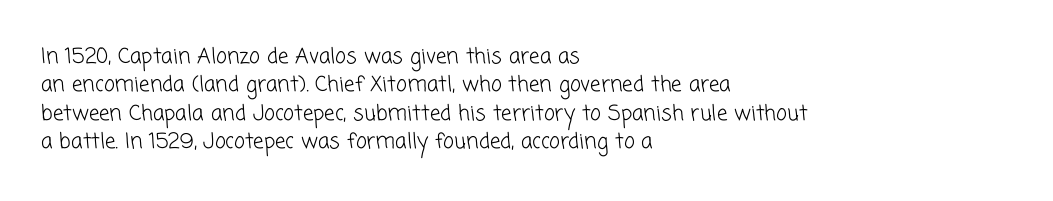
{"bold": "no", "underline": "no", "align": "left", "line_spacing": "normal", "line_spacing_ratio": 1.35, "letter_spacing": "normal", "letter_spacing_em": 0.0, "glyph_px": 21}
